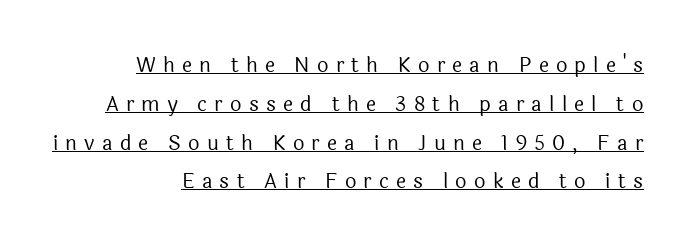
This is underlined copy, the kind a proofreader might mark for attention. Airy leading. These lines have a slow, spaced-out rhythm from letter to letter. Tall strokes in this sample are plumb rather than angled.
